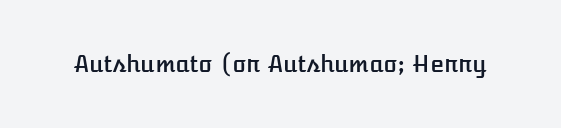
The image shows 23 px text type, upright; set normal letter spacing, not underlined.
